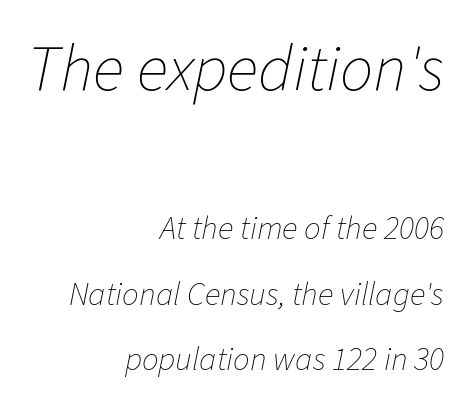
{"italic": "yes", "lean": "right", "slant_degrees": 11, "bold": "no", "weight": "thin", "width": "normal", "stroke_contrast": "low", "x_height": "medium", "monospaced": "no", "underline": "no", "align": "right", "line_spacing": "loose", "line_spacing_ratio": 1.98, "letter_spacing": "normal", "letter_spacing_em": 0.0, "larger_block": "first", "size_ratio": 2.0, "glyph_px": 66}
